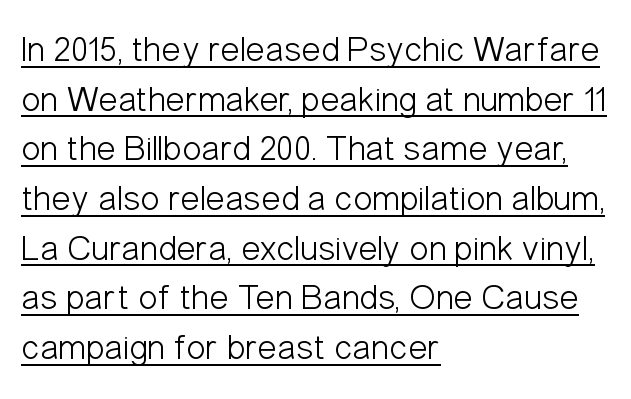
{"serif": "no", "italic": "no", "bold": "no", "weight": "light", "width": "condensed", "stroke_contrast": "low", "x_height": "medium", "monospaced": "no", "underline": "yes", "align": "left", "line_spacing": "normal", "line_spacing_ratio": 1.38, "letter_spacing": "normal", "letter_spacing_em": 0.0, "glyph_px": 36}
